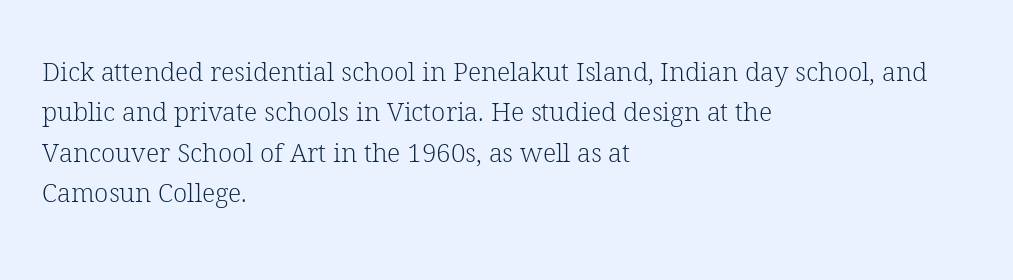
Q: Is the text bold? A: No.
Q: Is the text italic (slanted)? A: No, it is upright.
Q: Is the text underlined? A: No.
Q: How is the paragraph aligned? A: Left-aligned.
Q: Is the spacing between letters normal or unusually wide? A: Normal.
Q: Is the spacing between lines tight, normal or loose? A: Normal.
